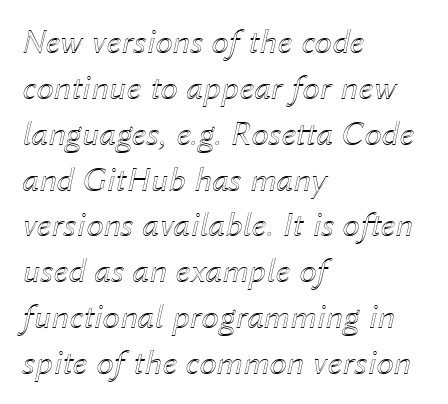
Observe the ordinary spacing: letters are neighbours, not strangers. Words float on clear page, feet unadorned. The axis of the letterforms is tilted away from vertical. The rendering uses natural spacing where letterforms have individual widths.
